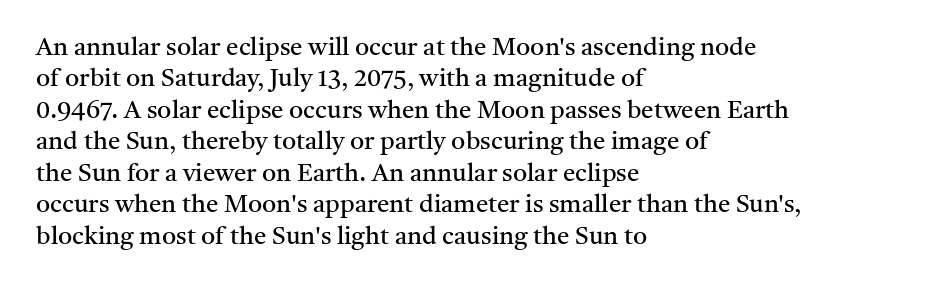
No letter is thick-stroked: the sample isn't bold. This is roman type, the default non-slanted kind. One glance says typical: line gaps are just what's usual. Plain, unruled lines of type. This sample is left-justified, so line endings fall wherever the words run out.
